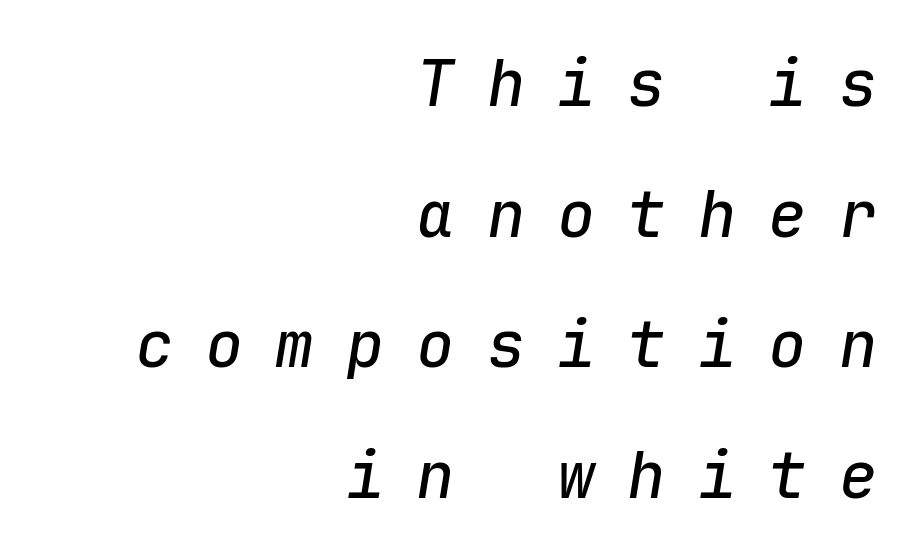
{"italic": "yes", "lean": "right", "slant_degrees": 9, "width": "normal", "stroke_contrast": "low", "x_height": "medium", "monospaced": "yes", "underline": "no", "align": "right", "line_spacing": "loose", "line_spacing_ratio": 2.04, "letter_spacing": "wide", "letter_spacing_em": 0.5, "glyph_px": 64}
